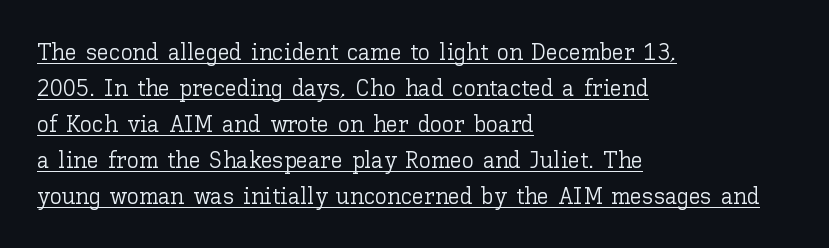
Q: Is the text bold? A: No.
Q: Is the text italic (slanted)? A: No, it is upright.
Q: Is the text underlined? A: Yes.
Q: How is the paragraph aligned? A: Left-aligned.
Q: Is the spacing between letters normal or unusually wide? A: Normal.
Q: Is the spacing between lines tight, normal or loose? A: Normal.
